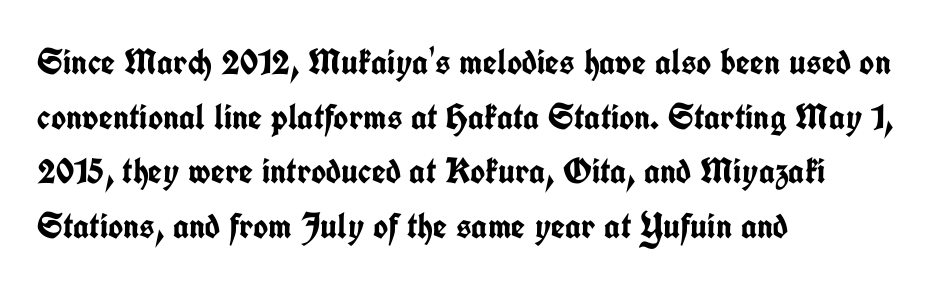
The image shows 36 px semibold, condensed sans-serif type, upright; set left-aligned, normal line spacing (1.52x), normal letter spacing, not underlined; low stroke contrast and a medium x-height.
